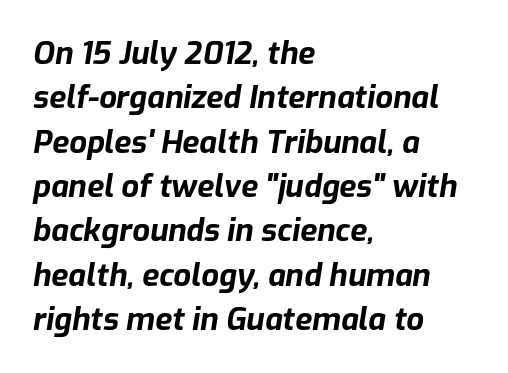
The image shows 31 px bold type, italic (leaning right); set left-aligned, normal line spacing (1.43x), normal letter spacing, not underlined; low stroke contrast and a medium x-height.
